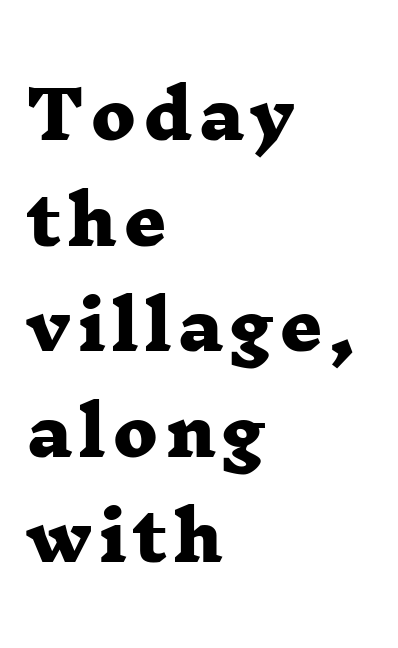
The image shows 66 px heavy, wide serif type; set left-aligned, normal line spacing (1.6x), not underlined; low stroke contrast and a medium x-height.
